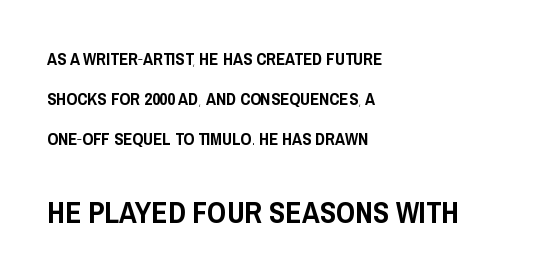
{"serif": "no", "italic": "no", "width": "condensed", "stroke_contrast": "low", "x_height": "large", "monospaced": "no", "underline": "no", "align": "left", "line_spacing": "loose", "line_spacing_ratio": 2.35, "letter_spacing": "normal", "letter_spacing_em": 0.0, "larger_block": "second", "size_ratio": 1.76, "glyph_px": 30}
